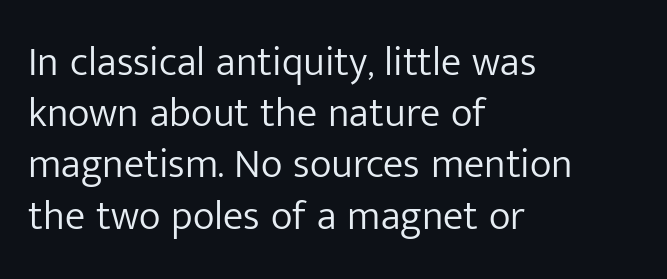
Notice how the passage keeps a crisp vertical edge on the left only. The rows are spaced the way most documents space them. Every character sits straight up, as roman type does. Looks like regular typesetting: each glyph gets only the width it needs. Stroke thickness stays within the range of a standard reading face or lighter. Letter spacing: default.
